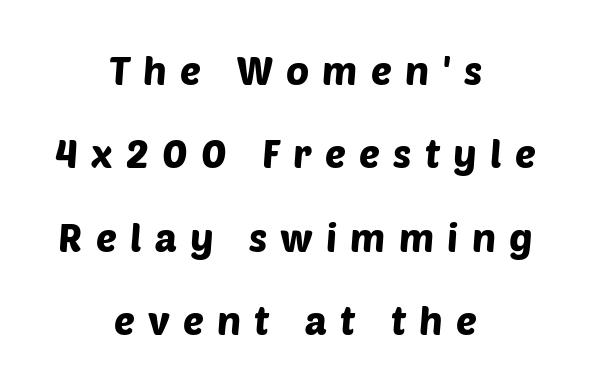
Which margin do the lines hug? Neither — every line sits in the middle. Examine the stroke ends and you'll find no serifs. The leading is generous, giving the passage an open texture. In terms of letterspacing, this is a distinctly airy, spread setting. Spacing verdict: proportional, widths tailored to each character. Glance below the letters and you will spot only blank space.
